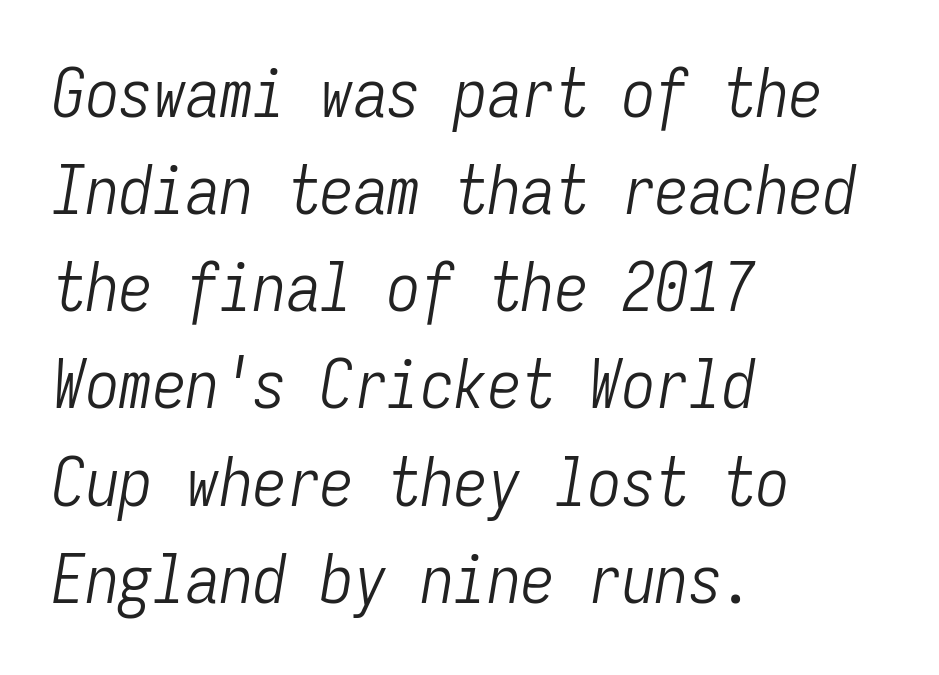
Style check: oblique. The block of text has a typical density, with ordinary space between rows. Is this a fixed-width face? Yes — each glyph sits in an identical cell. Students, note that the glyphs here touch the page at normal intervals.
